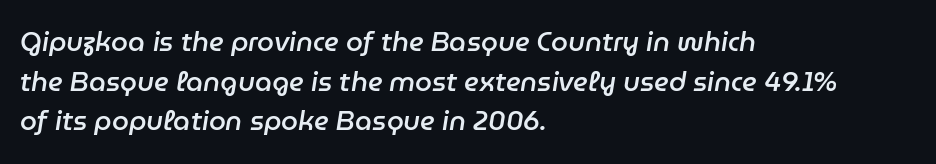
Q: Is the text bold? A: Semi-bold.
Q: Is the text italic (slanted)? A: Yes, it leans right by about 9 degrees.
Q: Is the text underlined? A: No.
Q: How is the paragraph aligned? A: Left-aligned.
Q: Is the spacing between letters normal or unusually wide? A: Normal.
Q: Is the spacing between lines tight, normal or loose? A: Normal.
